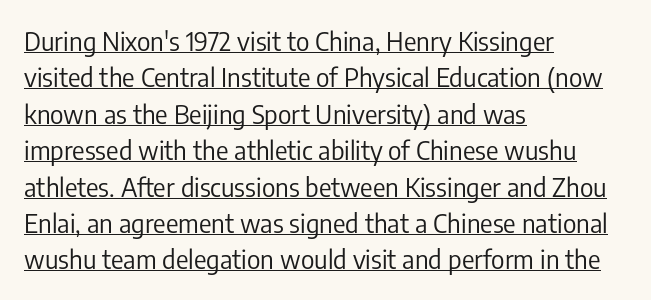
Where is the straight margin? On the left. Rows of type keep a routine distance in the vertical direction. Counters stay open thanks to moderate or lighter strokes. This sample uses an upright cut, with every glyph sitting square on the baseline.
